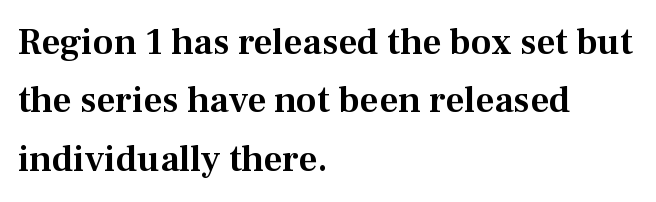
Q: Is the text italic (slanted)? A: No, it is upright.
Q: Is the typeface a serif or a sans-serif typeface? A: Serif.
Q: Is the text underlined? A: No.
Q: How is the paragraph aligned? A: Left-aligned.
Q: Is the spacing between letters normal or unusually wide? A: Normal.
Q: Is the spacing between lines tight, normal or loose? A: Normal.
Q: Width (condensed, normal, or wide)? A: Normal.
Q: Stroke contrast? A: Medium.
Q: x-height? A: Medium.
Q: Monospaced? A: No.
